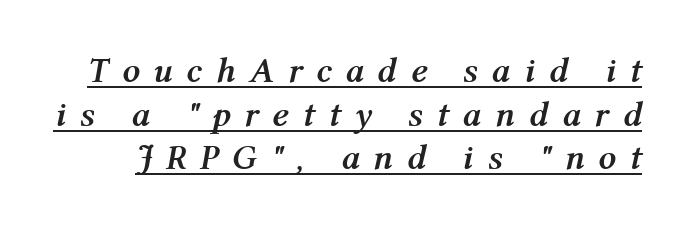
{"italic": "yes", "lean": "right", "slant_degrees": 12, "bold": "yes", "weight": "semibold", "width": "normal", "stroke_contrast": "medium", "x_height": "medium", "monospaced": "no", "underline": "yes", "line_spacing": "normal", "line_spacing_ratio": 1.25, "letter_spacing": "wide", "letter_spacing_em": 0.39, "glyph_px": 35}
